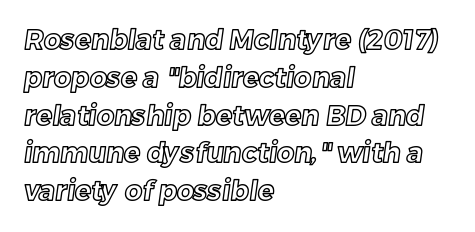
Short note: letters normally spaced. Is the block centered? No — it sits flush against the left margin. Is there much room between lines? A standard amount, neither cramped nor airy. Rule under the text: the space is simply empty.
